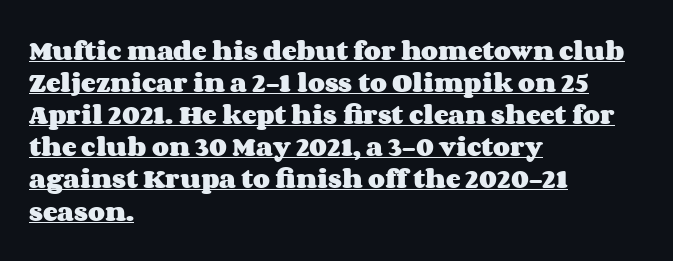
Q: Is the text bold? A: Yes.
Q: Is the text italic (slanted)? A: No, it is upright.
Q: Is the text underlined? A: Yes.
Q: How is the paragraph aligned? A: Left-aligned.
Q: Is the spacing between letters normal or unusually wide? A: Normal.
Q: Is the spacing between lines tight, normal or loose? A: Normal.
